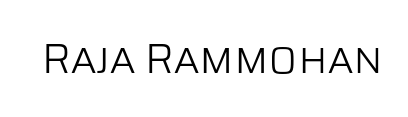
Unlike a traditional serif, this face leaves its strokes unadorned. This is the regular roman posture of the typeface. Unmarked baselines from the first word to the last. The letters advance in unequal steps, a hallmark of proportional type. Think standard paragraph weight, or any step lighter than that.
